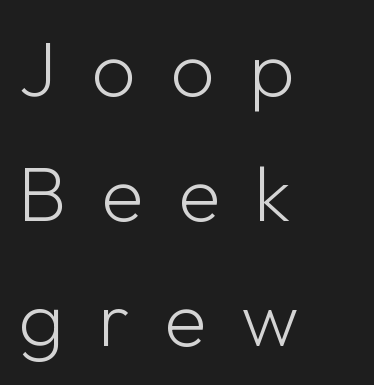
If you drew a line through each stem, it would be perfectly vertical. Unmarked baselines from the first word to the last. The letters carry no serifs — their stems end cleanly without finishing strokes. The face looks like a standard text weight, possibly lighter.
